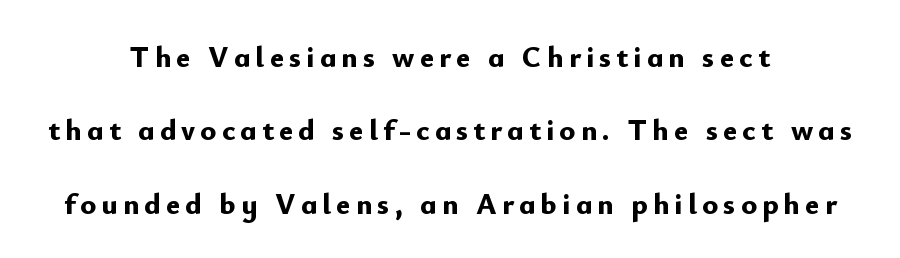
{"serif": "no", "italic": "no", "bold": "yes", "weight": "bold", "width": "normal", "stroke_contrast": "low", "x_height": "small", "monospaced": "no", "underline": "no", "align": "center", "line_spacing": "loose", "line_spacing_ratio": 2.45, "glyph_px": 30}
